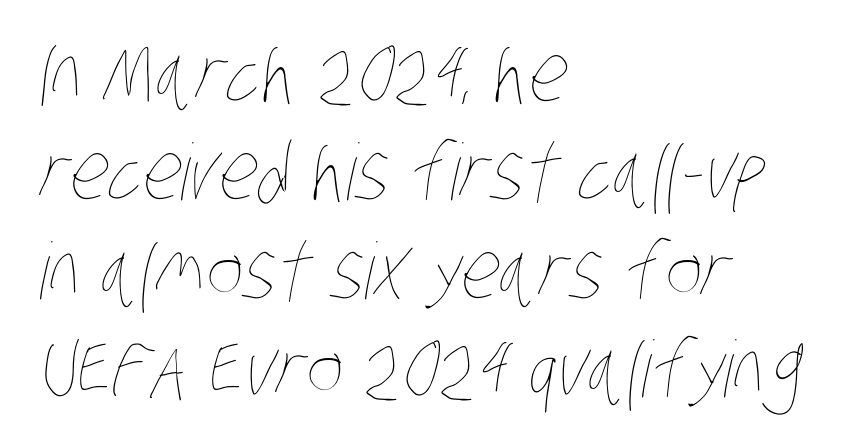
{"bold": "no", "weight": "thin", "width": "condensed", "stroke_contrast": "low", "x_height": "large", "monospaced": "no", "underline": "no", "align": "left", "line_spacing": "normal", "line_spacing_ratio": 1.26, "letter_spacing": "normal", "letter_spacing_em": 0.0, "glyph_px": 78}
